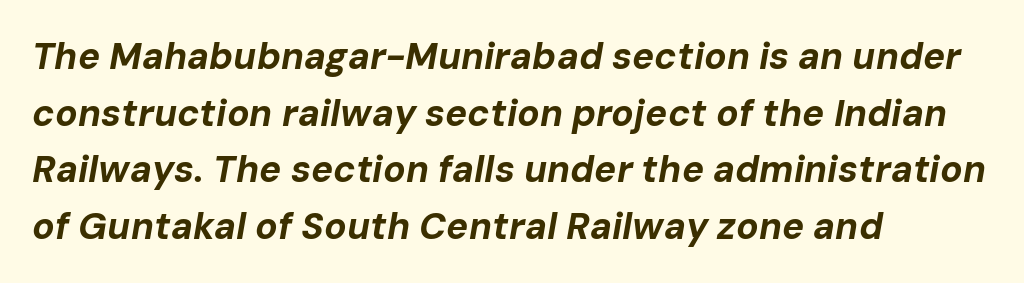
The image shows 37 px bold type, italic (leaning right); set left-aligned, normal line spacing (1.53x), normal letter spacing, not underlined; low stroke contrast and a medium x-height.
